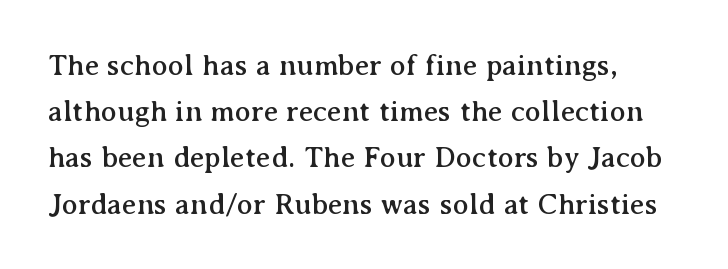
{"serif": "yes", "italic": "no", "width": "normal", "stroke_contrast": "medium", "x_height": "medium", "monospaced": "no", "underline": "no", "line_spacing": "normal", "line_spacing_ratio": 1.54, "letter_spacing": "normal", "letter_spacing_em": 0.0, "glyph_px": 30}
